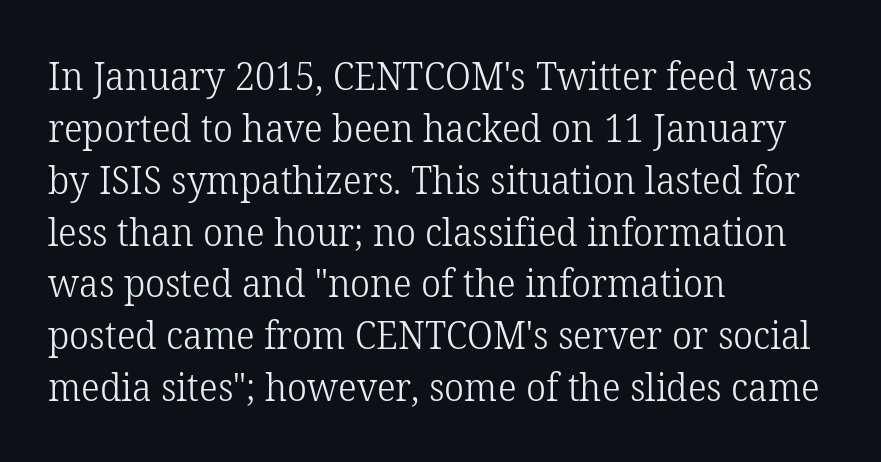
{"serif": "yes", "italic": "no", "bold": "no", "weight": "light", "width": "normal", "stroke_contrast": "low", "x_height": "medium", "monospaced": "no", "underline": "no", "align": "left", "line_spacing": "normal", "line_spacing_ratio": 1.33, "letter_spacing": "normal", "letter_spacing_em": 0.0, "glyph_px": 39}
